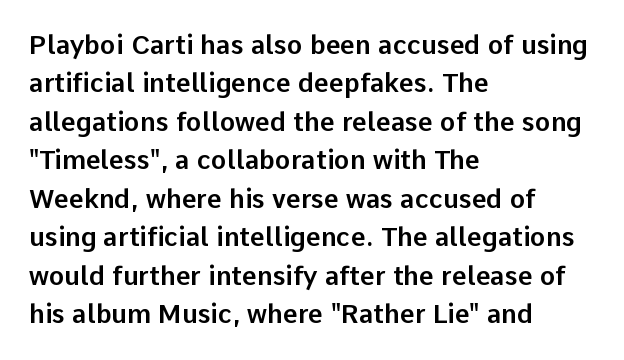
Q: Is the text italic (slanted)? A: No, it is upright.
Q: Is the text underlined? A: No.
Q: How is the paragraph aligned? A: Left-aligned.
Q: Is the spacing between letters normal or unusually wide? A: Normal.
Q: Is the spacing between lines tight, normal or loose? A: Normal.
